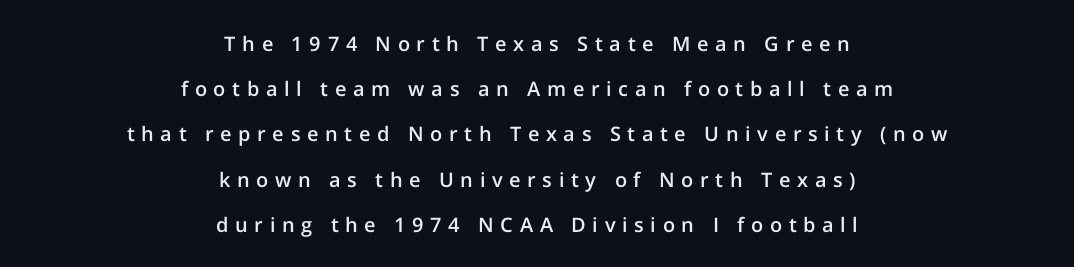
The image shows 20 px text type, upright; set centered, loose line spacing (2.26x), unusually wide letter spacing (+0.33 em), not underlined.
